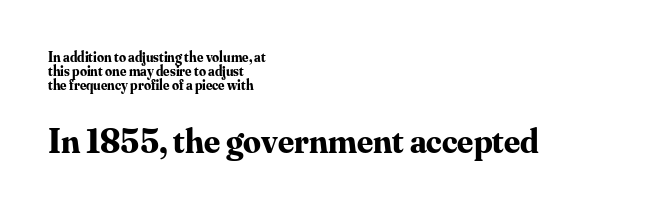
The image shows 35 px bold serif type, upright; set left-aligned, tight line spacing (1.0x), normal letter spacing, not underlined; the second (bottom) block is 2.5x larger; medium stroke contrast and a small x-height.
